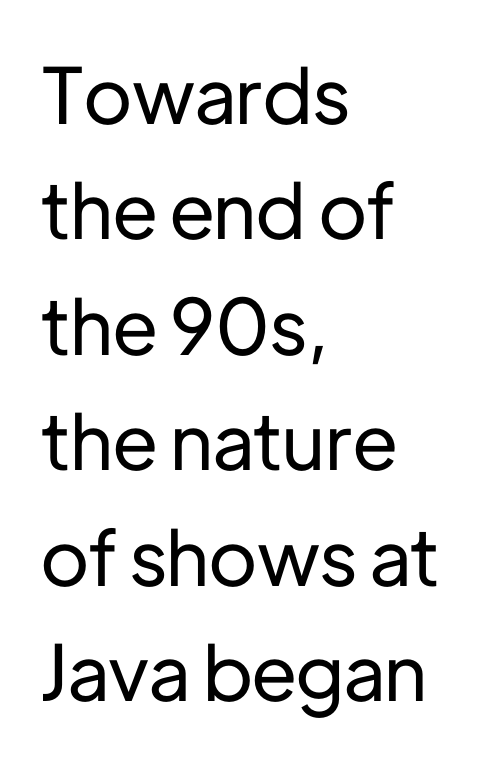
Q: Is the text italic (slanted)? A: No, it is upright.
Q: Is the typeface a serif or a sans-serif typeface? A: Sans-serif.
Q: Is the text underlined? A: No.
Q: How is the paragraph aligned? A: Left-aligned.
Q: Is the spacing between letters normal or unusually wide? A: Normal.
Q: Is the spacing between lines tight, normal or loose? A: Normal.
Q: Width (condensed, normal, or wide)? A: Normal.
Q: Stroke contrast? A: Low.
Q: x-height? A: Medium.
Q: Monospaced? A: No.
